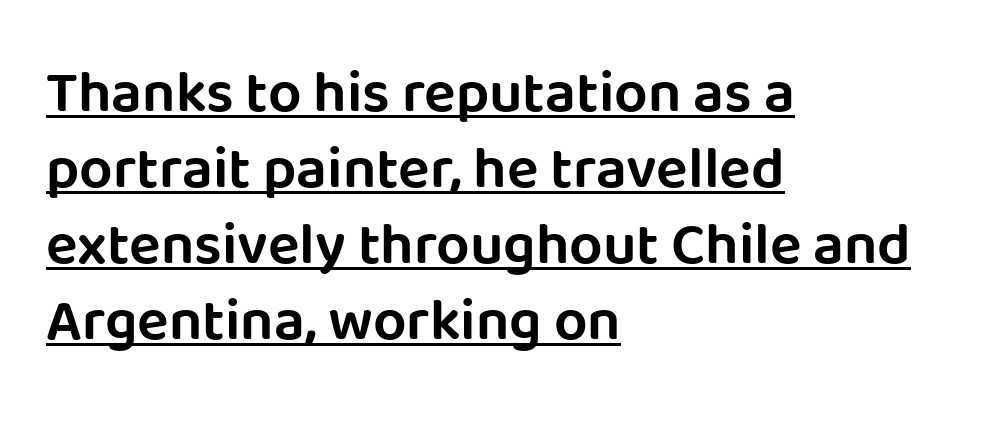
{"serif": "no", "italic": "no", "width": "normal", "stroke_contrast": "low", "x_height": "large", "monospaced": "no", "underline": "yes", "align": "left", "line_spacing": "normal", "line_spacing_ratio": 1.29, "letter_spacing": "normal", "letter_spacing_em": 0.0, "glyph_px": 59}
